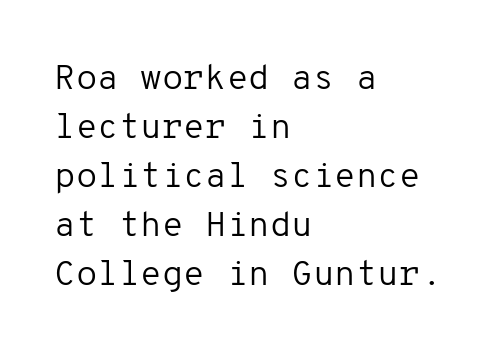
The image shows 35 px regular-weight sans-serif type, upright, monospaced; set left-aligned, normal line spacing (1.4x), normal letter spacing, not underlined; low stroke contrast and a medium x-height.
